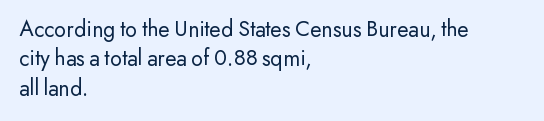
The image shows 23 px text type, upright; set left-aligned, normal line spacing (1.28x), normal letter spacing, not underlined.
